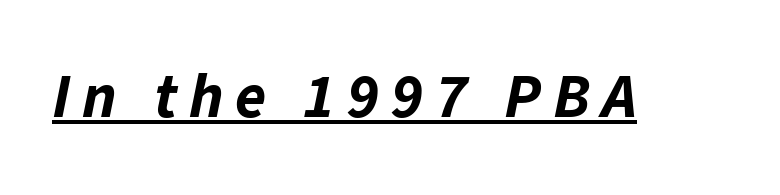
{"italic": "yes", "lean": "right", "slant_degrees": 11, "bold": "yes", "weight": "bold", "width": "normal", "stroke_contrast": "low", "x_height": "medium", "monospaced": "no", "underline": "yes", "glyph_px": 63}
